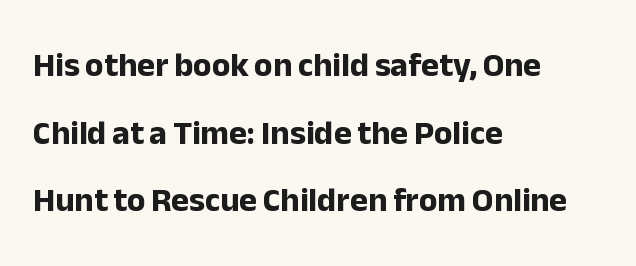
The rendering uses natural spacing where letterforms have individual widths. Note: no serifs on the glyphs. Casual observation: everything's shoved over to the left. Typesetter's note: full bold, strokes at maximum text heaviness.
